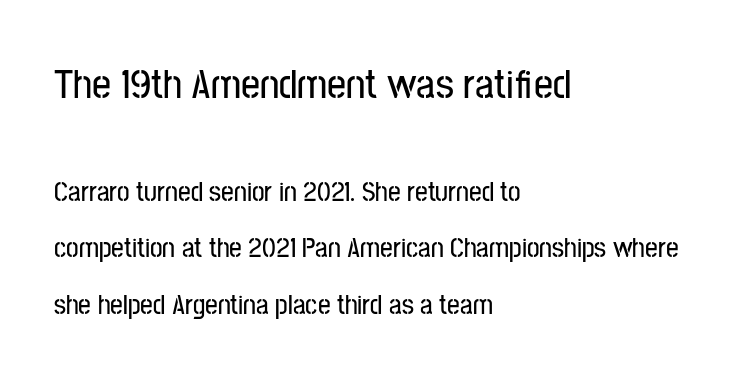
The image shows 42 px condensed sans-serif type, upright; set left-aligned, loose line spacing (2.01x), normal letter spacing, not underlined; the first (top) block is 1.5x larger; low stroke contrast and a medium x-height.
